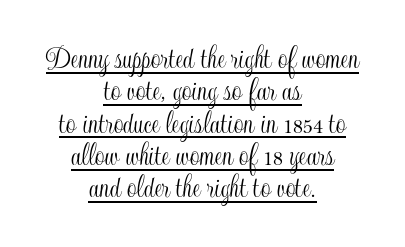
Q: Is the text italic (slanted)? A: Yes.
Q: Is the text underlined? A: Yes.
Q: How is the paragraph aligned? A: Centered.
Q: Is the spacing between letters normal or unusually wide? A: Normal.
Q: Is the spacing between lines tight, normal or loose? A: Tight.
Q: Width (condensed, normal, or wide)? A: Condensed.
Q: x-height? A: Small.
Q: Monospaced? A: No.
